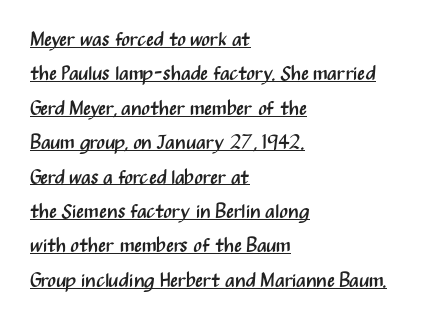
Q: Is the text bold? A: No.
Q: Is the text italic (slanted)? A: No, it is upright.
Q: Is the text underlined? A: Yes.
Q: How is the paragraph aligned? A: Left-aligned.
Q: Is the spacing between letters normal or unusually wide? A: Normal.
